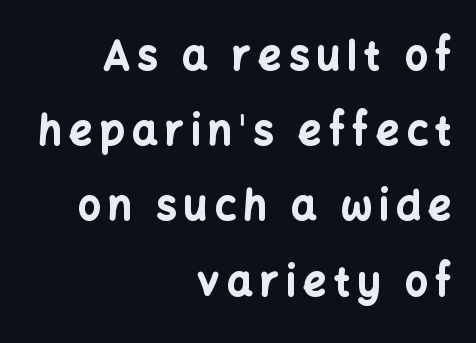
Q: Is the text bold? A: Yes.
Q: Is the text italic (slanted)? A: No, it is upright.
Q: Is the typeface a serif or a sans-serif typeface? A: Sans-serif.
Q: Is the text underlined? A: No.
Q: How is the paragraph aligned? A: Right-aligned.
Q: Width (condensed, normal, or wide)? A: Normal.
Q: Stroke contrast? A: Low.
Q: x-height? A: Medium.
Q: Monospaced? A: No.
